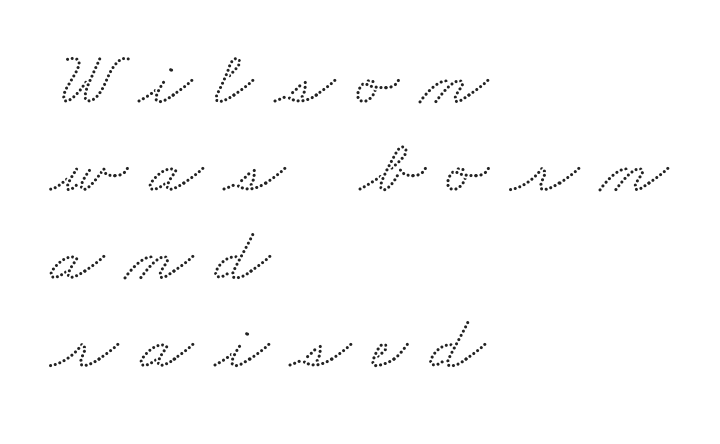
The image shows 78 px wide serif type; set left-aligned, tight line spacing (1.13x), unusually wide letter spacing (+0.28 em), not underlined; medium stroke contrast and a small x-height.
